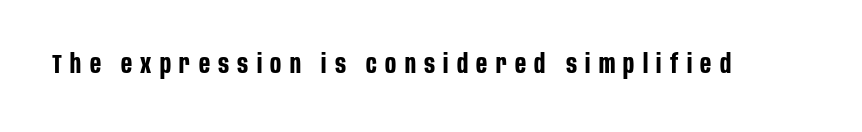
The specimen omits any rule beneath the text block's lines. The font's upright variant was chosen for this text. The tracking jumps out immediately: characters are airy and widely separated. The passage shown is emphatically bold.
